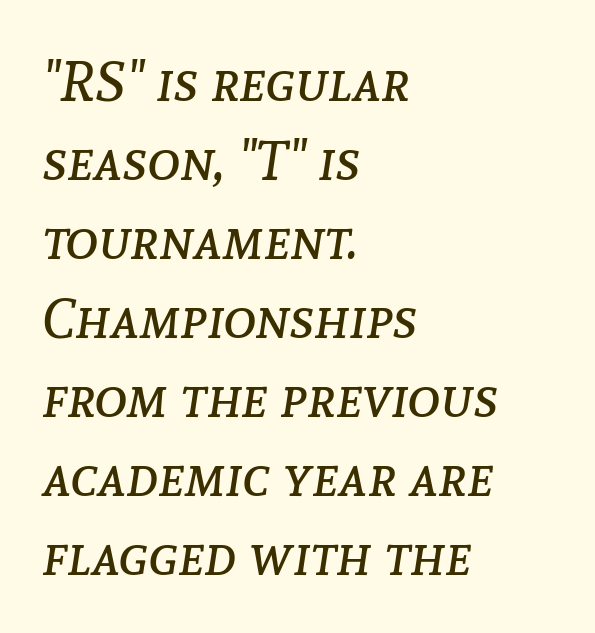
The image shows 56 px regular-weight type, italic (leaning right); set left-aligned, normal line spacing (1.41x), normal letter spacing, not underlined; low stroke contrast and a medium x-height.
